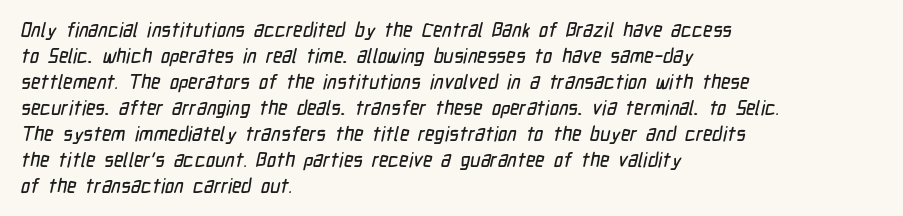
The leading is moderate, giving the passage an even texture. Leftover space on each line is placed entirely after the last word. A clean baseline with only descenders dipping below it. In terms of letterspacing, this is plain default setting.
